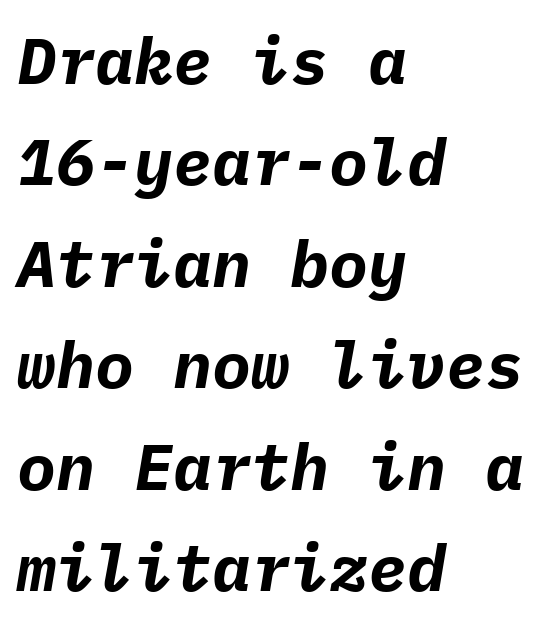
The image shows 65 px bold type, italic (leaning right), monospaced; set left-aligned, normal line spacing (1.56x), normal letter spacing, not underlined; low stroke contrast and a medium x-height.
